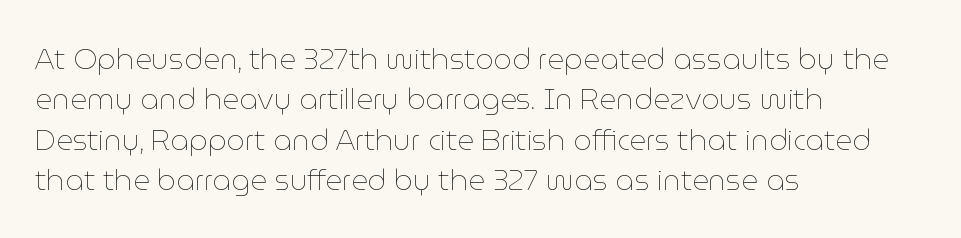
{"italic": "no", "bold": "no", "weight": "thin", "width": "normal", "stroke_contrast": "low", "x_height": "medium", "monospaced": "no", "underline": "no", "align": "left", "line_spacing": "normal", "line_spacing_ratio": 1.39, "letter_spacing": "normal", "letter_spacing_em": 0.0, "glyph_px": 29}
